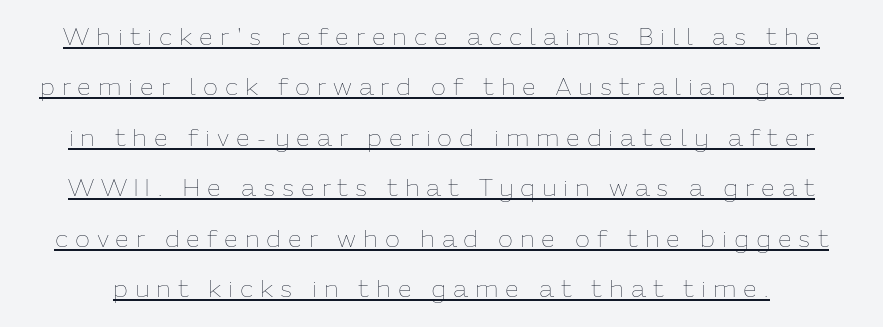
{"italic": "no", "bold": "no", "underline": "yes", "line_spacing": "loose", "line_spacing_ratio": 2.02, "letter_spacing": "wide", "letter_spacing_em": 0.27, "glyph_px": 25}
